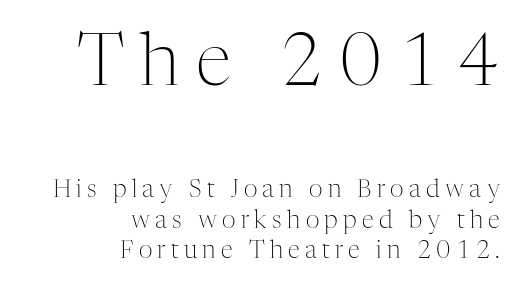
Here the designer chose a conventional face with non-uniform glyph widths. The typeface has the unassuming heft of standard copy or less. Letter spacing: wide. Glance below the letters and you will spot only blank space. Vertical strokes here are truly vertical. To sum up the face: it has serifs.
